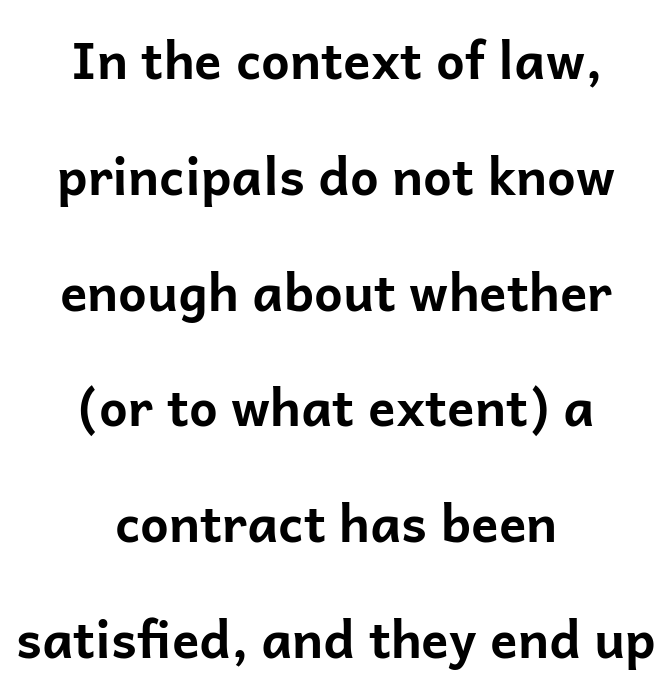
The image shows 51 px bold sans-serif type, upright; set centered, loose line spacing (2.27x), normal letter spacing, not underlined; low stroke contrast and a medium x-height.
